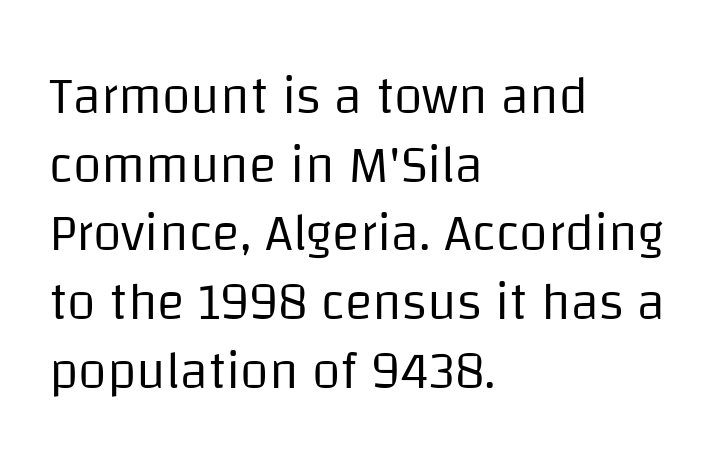
Q: Is the text bold? A: No.
Q: Is the text italic (slanted)? A: No, it is upright.
Q: Is the typeface a serif or a sans-serif typeface? A: Sans-serif.
Q: Is the text underlined? A: No.
Q: How is the paragraph aligned? A: Left-aligned.
Q: Is the spacing between letters normal or unusually wide? A: Normal.
Q: Is the spacing between lines tight, normal or loose? A: Normal.
Q: Width (condensed, normal, or wide)? A: Normal.
Q: Stroke contrast? A: Low.
Q: x-height? A: Large.
Q: Monospaced? A: No.
